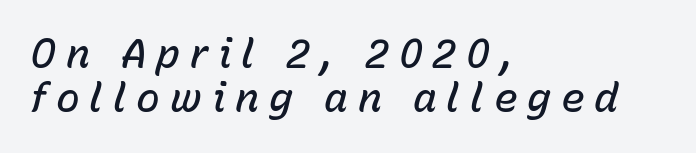
The image shows 40 px semibold type, italic (leaning right); set left-aligned, tight line spacing (1.11x), unusually wide letter spacing (+0.24 em), not underlined; low stroke contrast and a medium x-height.
